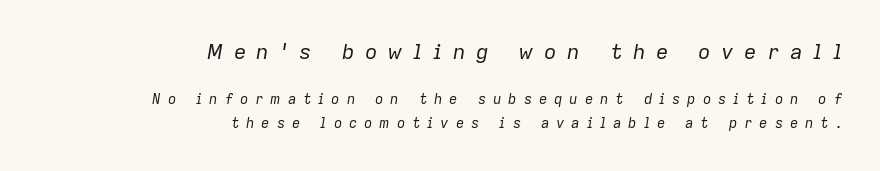
Q: Is the text bold? A: No.
Q: Is the text italic (slanted)? A: Yes, it leans right by about 9 degrees.
Q: Is the text underlined? A: No.
Q: How is the paragraph aligned? A: Right-aligned.
Q: Is the spacing between letters normal or unusually wide? A: Unusually wide.
Q: Is the spacing between lines tight, normal or loose? A: Normal.
Q: Which block of text is set in a larger size, the first (top) or the second (bottom)? A: The first (top) one.
